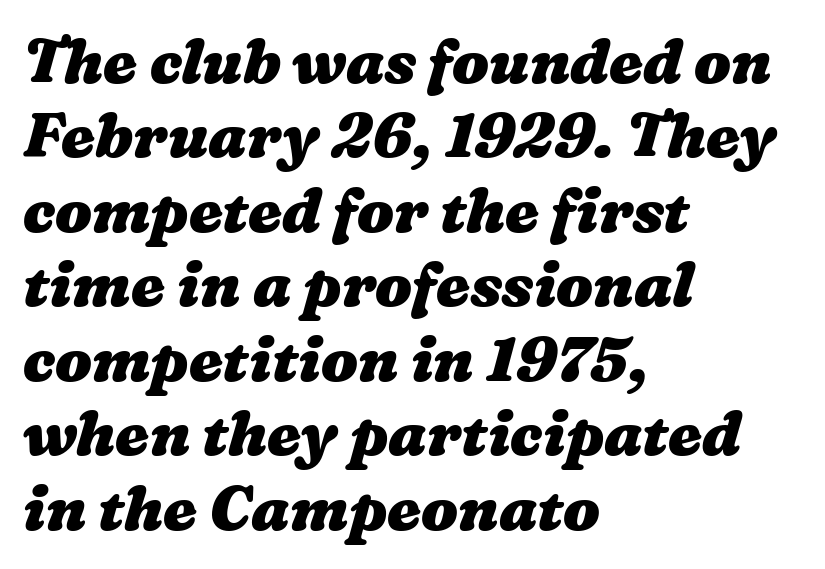
The passage shown has conventional tracking throughout. These lines are set flush left with a ragged right edge. Each letter keeps its own natural width here, so spacing adapts to shape. Heft: maximum for text — a bold. The foot of each line stays bare and open.
